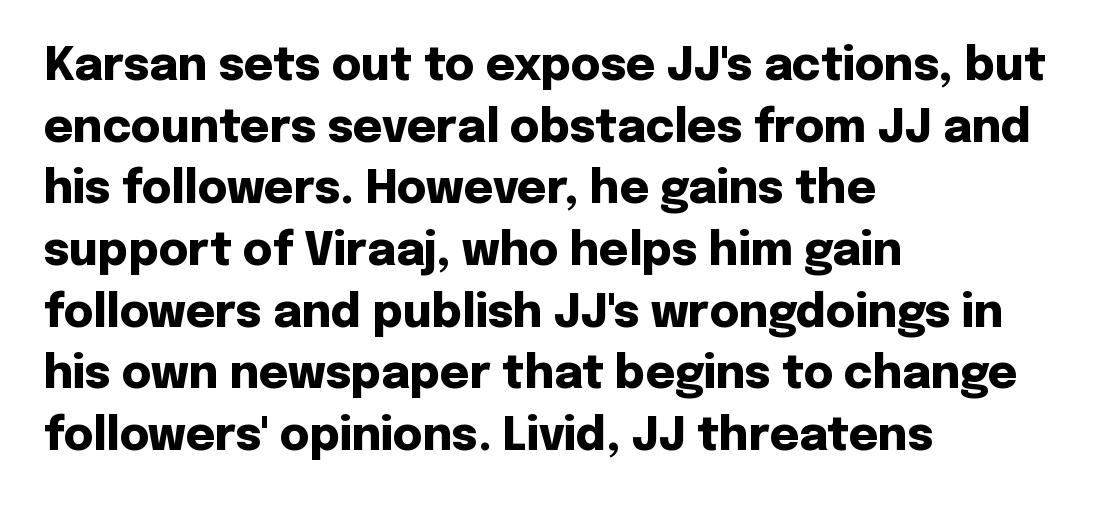
Q: Is the text bold? A: Yes.
Q: Is the text italic (slanted)? A: No, it is upright.
Q: Is the typeface a serif or a sans-serif typeface? A: Sans-serif.
Q: Is the text underlined? A: No.
Q: How is the paragraph aligned? A: Left-aligned.
Q: Is the spacing between letters normal or unusually wide? A: Normal.
Q: Is the spacing between lines tight, normal or loose? A: Normal.
Q: Width (condensed, normal, or wide)? A: Normal.
Q: Stroke contrast? A: Low.
Q: x-height? A: Medium.
Q: Monospaced? A: No.
